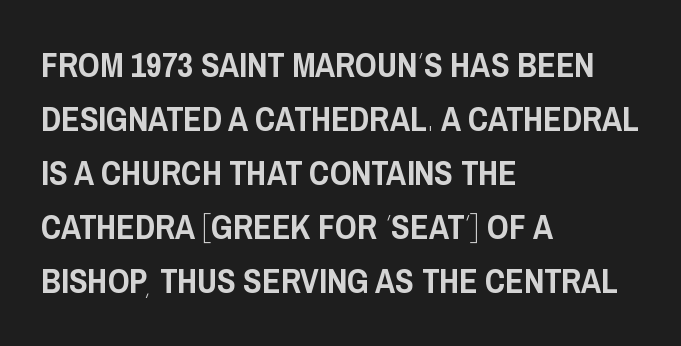
Tall strokes in this sample are plumb rather than angled. Rule under the text: the space is simply empty. Each letter keeps its own natural width here, so spacing adapts to shape. Observe the absence of serifs on each vertical stroke in this sample.
